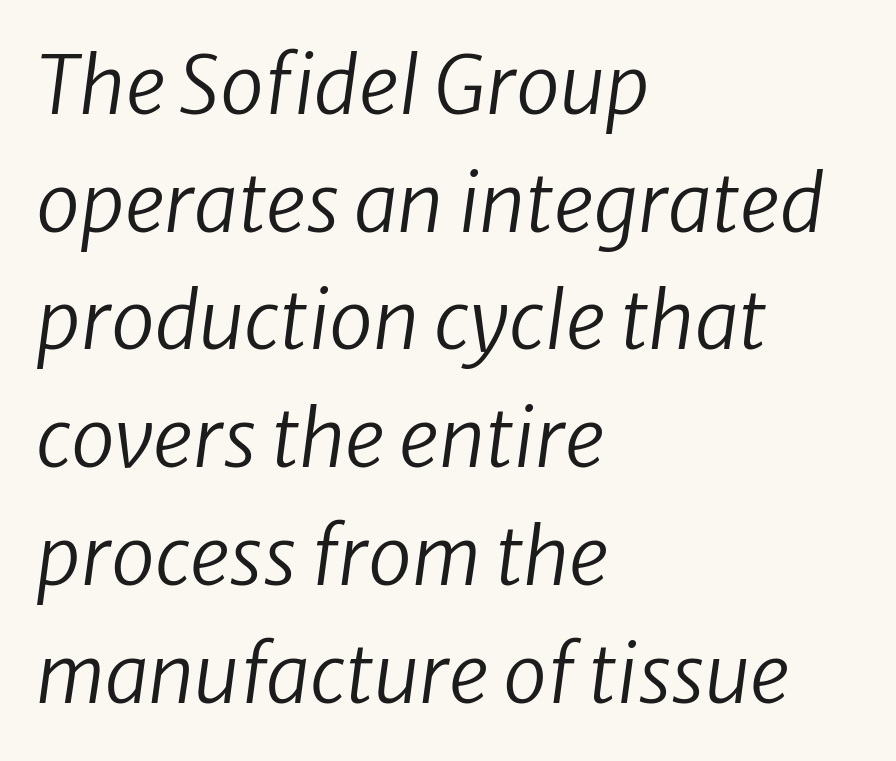
The image shows 79 px regular-weight type, italic (leaning right); set left-aligned, normal line spacing (1.49x), normal letter spacing, not underlined; low stroke contrast and a medium x-height.
